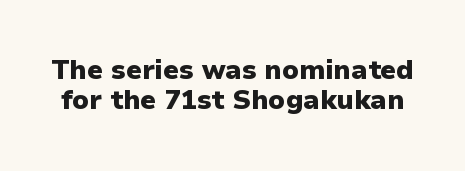
The image shows 27 px bold type, upright; set tight line spacing (1.12x), normal letter spacing, not underlined.
